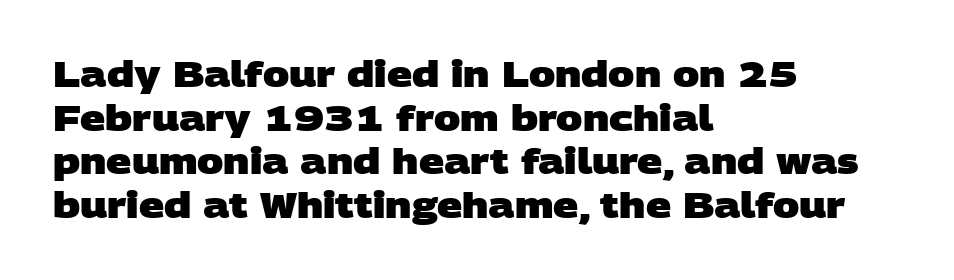
Q: Is the text bold? A: Yes.
Q: Is the typeface a serif or a sans-serif typeface? A: Sans-serif.
Q: Is the text underlined? A: No.
Q: How is the paragraph aligned? A: Left-aligned.
Q: Is the spacing between letters normal or unusually wide? A: Normal.
Q: Is the spacing between lines tight, normal or loose? A: Normal.
Q: Width (condensed, normal, or wide)? A: Wide.
Q: Stroke contrast? A: Low.
Q: x-height? A: Large.
Q: Monospaced? A: No.
